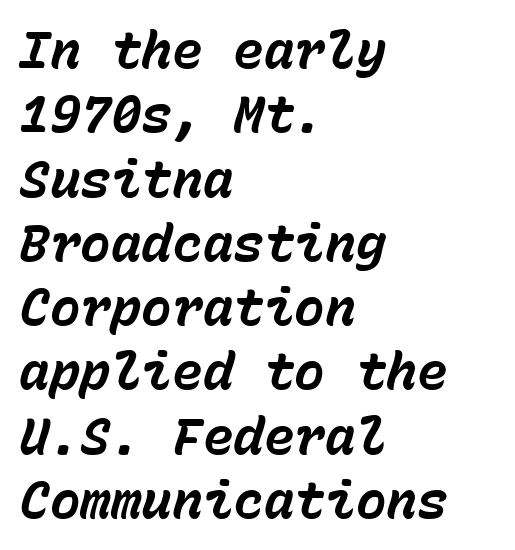
The specimen omits any rule beneath the text block's lines. Is this a fixed-width face? Yes — each glyph sits in an identical cell. Every letter is thick-stroked: bold, no question. This sample uses plain, unmodified letter spacing.
